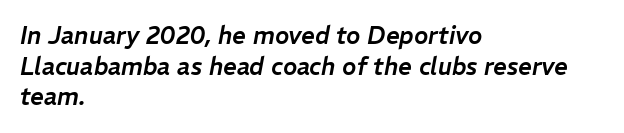
Tall strokes in this sample are angled rather than plumb. The ragged edge is on the right, which tells us the setting is flush left. These lines sit exactly where default settings would place them. Does extra space separate the letters? No, they use regular spacing. The words here are not underlined.
